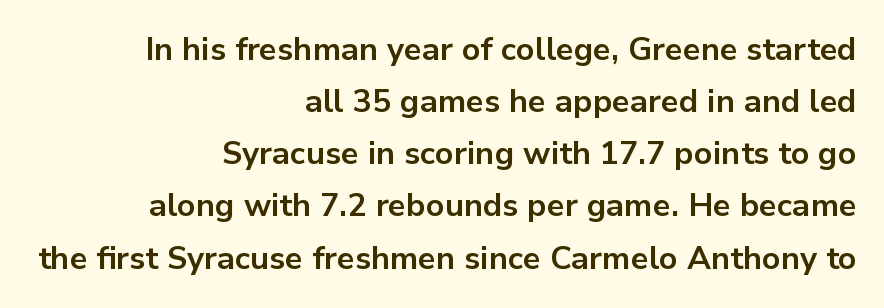
In terms of posture, this sample is upright. Is this a fixed-width face? No — the glyphs have proportional, varying widths. Glyph-to-glyph distance matches everyday printed text. Stroke terminals: plain, sans-serif. Line ends are locked; line starts wander.
